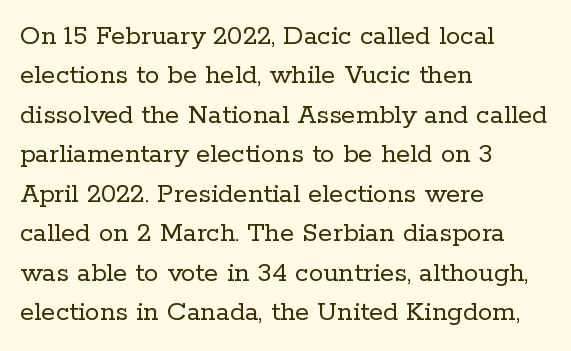
{"serif": "yes", "italic": "no", "bold": "no", "weight": "regular", "width": "normal", "stroke_contrast": "low", "x_height": "medium", "monospaced": "no", "underline": "no", "align": "left", "line_spacing": "normal", "line_spacing_ratio": 1.36, "letter_spacing": "normal", "letter_spacing_em": 0.0, "glyph_px": 29}
